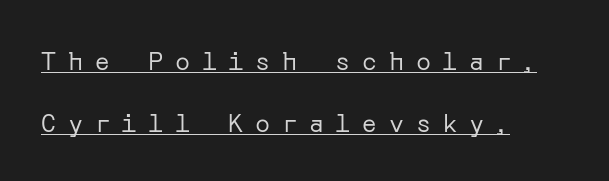
The image shows 25 px text type, upright; set left-aligned, loose line spacing (2.48x), unusually wide letter spacing (+0.47 em), underlined.
